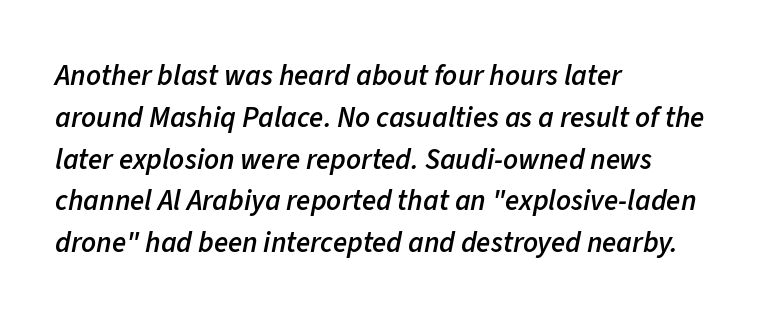
Q: Is the text bold? A: Semi-bold.
Q: Is the text italic (slanted)? A: Yes, it leans right by about 11 degrees.
Q: Is the text underlined? A: No.
Q: How is the paragraph aligned? A: Left-aligned.
Q: Is the spacing between letters normal or unusually wide? A: Normal.
Q: Is the spacing between lines tight, normal or loose? A: Normal.
Q: Width (condensed, normal, or wide)? A: Normal.
Q: Stroke contrast? A: Low.
Q: x-height? A: Medium.
Q: Monospaced? A: No.
